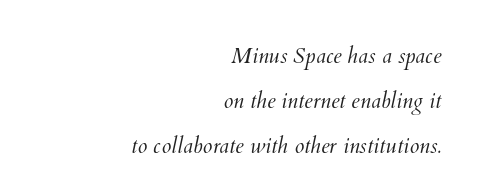
{"bold": "no", "underline": "no", "align": "right", "line_spacing": "loose", "line_spacing_ratio": 2.04, "letter_spacing": "normal", "letter_spacing_em": 0.0, "glyph_px": 22}
